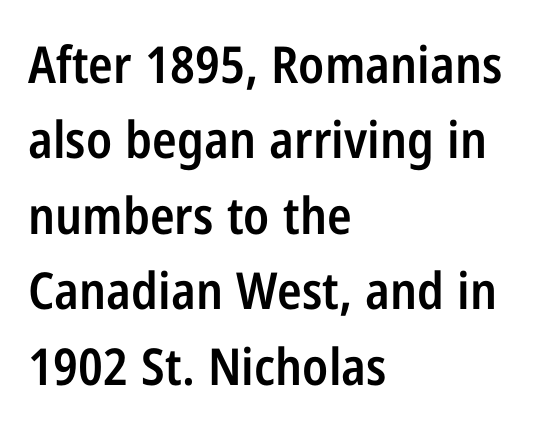
{"serif": "no", "italic": "no", "bold": "semi", "weight": "semibold", "width": "condensed", "stroke_contrast": "low", "x_height": "medium", "monospaced": "no", "underline": "no", "align": "left", "line_spacing": "normal", "line_spacing_ratio": 1.48, "letter_spacing": "normal", "letter_spacing_em": 0.0, "glyph_px": 51}
